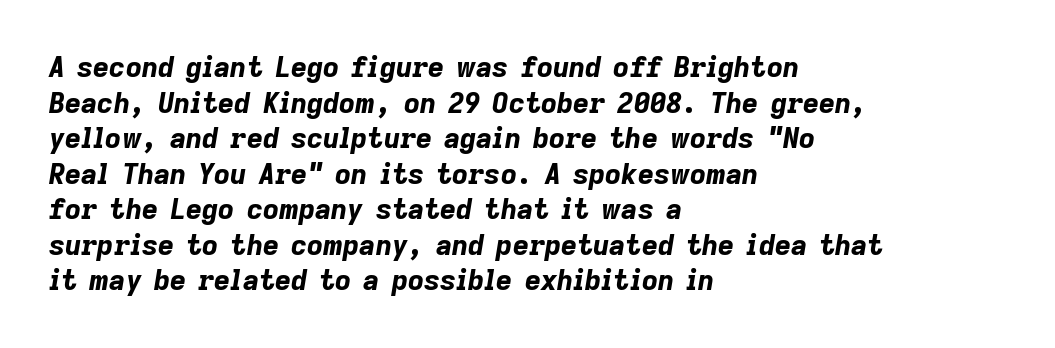
Q: Is the text bold? A: Yes.
Q: Is the text italic (slanted)? A: Yes, it leans right by about 9 degrees.
Q: Is the text underlined? A: No.
Q: How is the paragraph aligned? A: Left-aligned.
Q: Is the spacing between letters normal or unusually wide? A: Normal.
Q: Is the spacing between lines tight, normal or loose? A: Normal.
Q: Width (condensed, normal, or wide)? A: Normal.
Q: Stroke contrast? A: Low.
Q: x-height? A: Medium.
Q: Monospaced? A: No.
